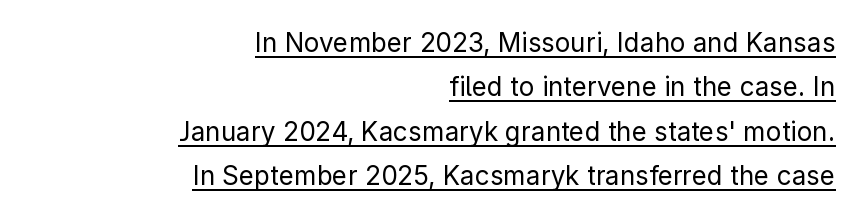
Q: Is the text bold? A: No.
Q: Is the text italic (slanted)? A: No, it is upright.
Q: Is the text underlined? A: Yes.
Q: How is the paragraph aligned? A: Right-aligned.
Q: Is the spacing between letters normal or unusually wide? A: Normal.
